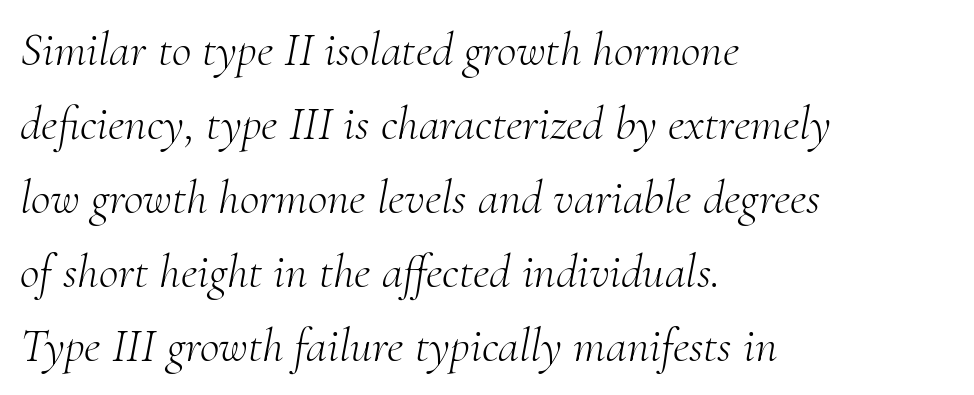
{"serif": "yes", "italic": "yes", "lean": "right", "slant_degrees": 10, "bold": "no", "weight": "light", "width": "normal", "stroke_contrast": "medium", "x_height": "small", "monospaced": "no", "underline": "no", "align": "left", "line_spacing": "normal", "line_spacing_ratio": 1.54, "letter_spacing": "normal", "letter_spacing_em": 0.0, "glyph_px": 48}
